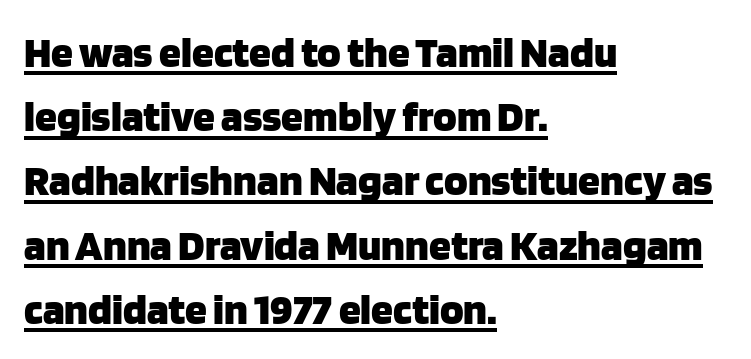
The image shows 44 px heavy sans-serif type, upright; set left-aligned, normal line spacing (1.46x), normal letter spacing, underlined; low stroke contrast and a large x-height.
